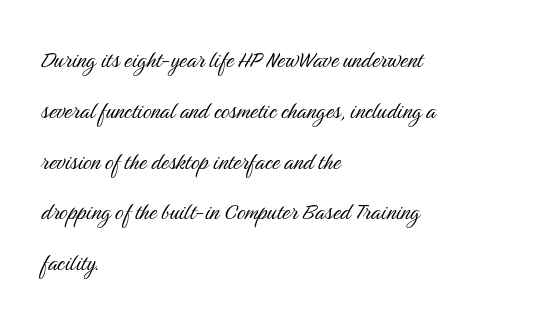
Weight: regular or lighter. Standard letterfit; no display-style spreading of the glyphs. Glance below the letters and you will spot only blank space.
